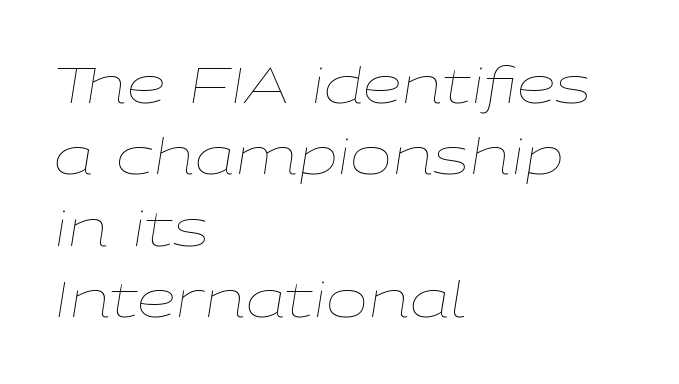
Q: Is the text bold? A: No.
Q: Is the text italic (slanted)? A: Yes, it leans right by about 9 degrees.
Q: Is the text underlined? A: No.
Q: How is the paragraph aligned? A: Left-aligned.
Q: Is the spacing between letters normal or unusually wide? A: Normal.
Q: Is the spacing between lines tight, normal or loose? A: Normal.
Q: Width (condensed, normal, or wide)? A: Wide.
Q: Stroke contrast? A: Low.
Q: x-height? A: Medium.
Q: Monospaced? A: No.
